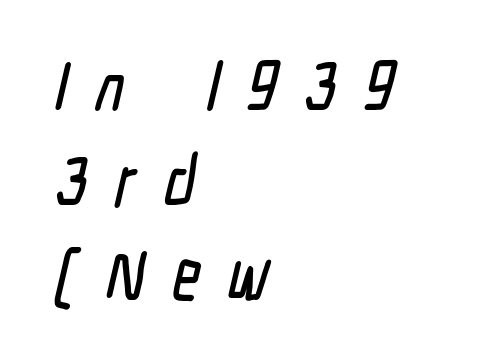
{"serif": "no", "width": "condensed", "stroke_contrast": "low", "x_height": "medium", "monospaced": "no", "underline": "no", "align": "left", "line_spacing": "normal", "line_spacing_ratio": 1.37, "letter_spacing": "wide", "letter_spacing_em": 0.4, "glyph_px": 69}
